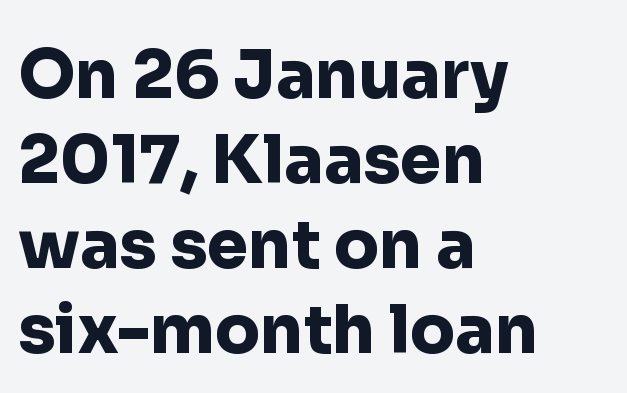
Q: Is the text bold? A: Yes.
Q: Is the text italic (slanted)? A: No, it is upright.
Q: Is the typeface a serif or a sans-serif typeface? A: Sans-serif.
Q: Is the text underlined? A: No.
Q: How is the paragraph aligned? A: Left-aligned.
Q: Is the spacing between letters normal or unusually wide? A: Normal.
Q: Is the spacing between lines tight, normal or loose? A: Normal.
Q: Width (condensed, normal, or wide)? A: Normal.
Q: Stroke contrast? A: Low.
Q: x-height? A: Medium.
Q: Monospaced? A: No.
